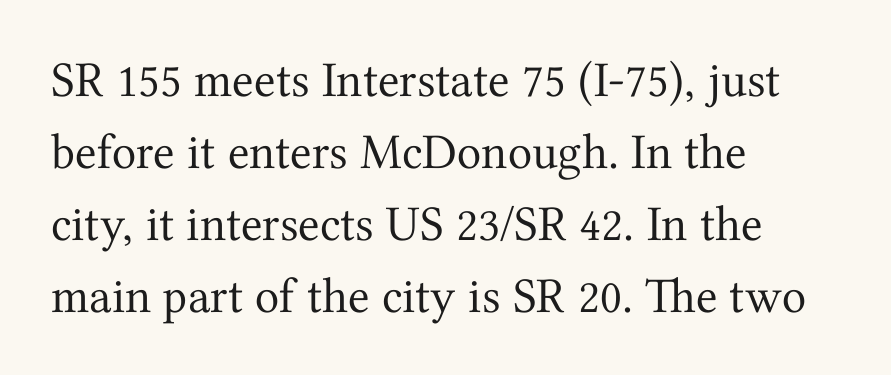
Horizontal alignment here is leftward, the default for most running prose. The strokes are not fattened; the text isn't bold. Are there feet on the stems? There are — it's a serif. This rendering leaves character spacing at its baseline value.
